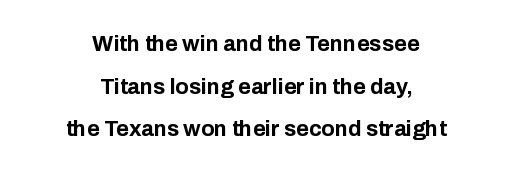
The image shows 22 px bold type, upright; set centered, loose line spacing (1.94x), normal letter spacing, not underlined.
